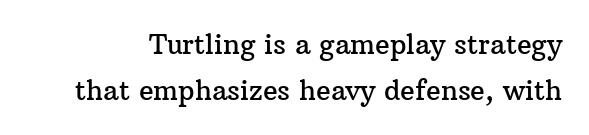
Q: Is the text italic (slanted)? A: No, it is upright.
Q: Is the text underlined? A: No.
Q: Is the spacing between letters normal or unusually wide? A: Normal.
Q: Is the spacing between lines tight, normal or loose? A: Normal.
